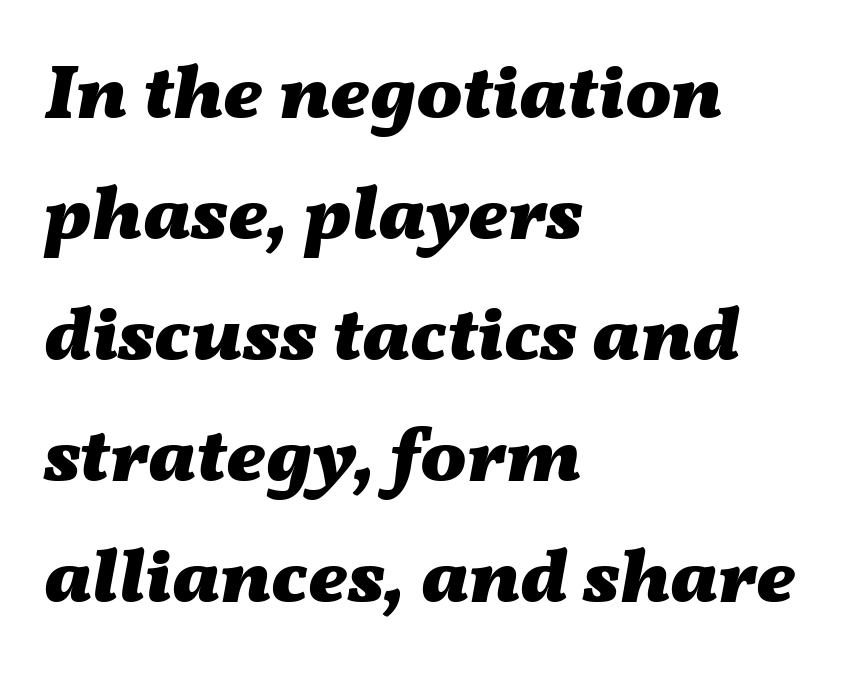
A typesetter would call this zero additional tracking. Any mark beneath the type? The region is blank. This sample has the flowing, uneven cadence of proportional lettering. The text block is weighted toward the left margin, trailing off unevenly rightward.
